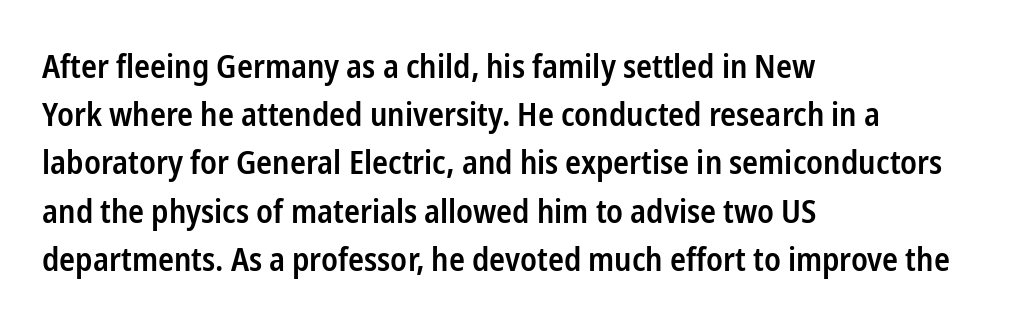
The type family on display is of the sans-serif kind. These lines keep a tight, regular rhythm from letter to letter. The rendering uses natural spacing where letterforms have individual widths. These lines are set flush left with a ragged right edge. The glyphs have the mass of a demibold cut, below bold.
